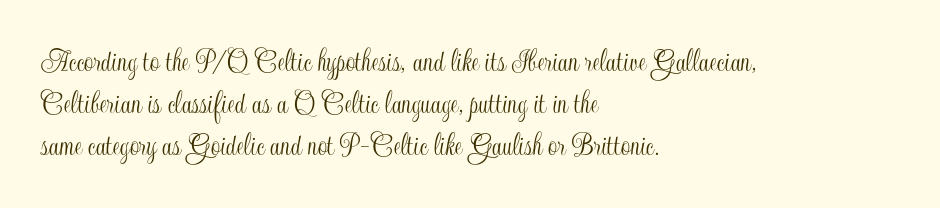
Q: Is the text italic (slanted)? A: Yes.
Q: Is the text underlined? A: No.
Q: How is the paragraph aligned? A: Left-aligned.
Q: Is the spacing between letters normal or unusually wide? A: Normal.
Q: Is the spacing between lines tight, normal or loose? A: Normal.
Q: Width (condensed, normal, or wide)? A: Condensed.
Q: x-height? A: Small.
Q: Monospaced? A: No.
